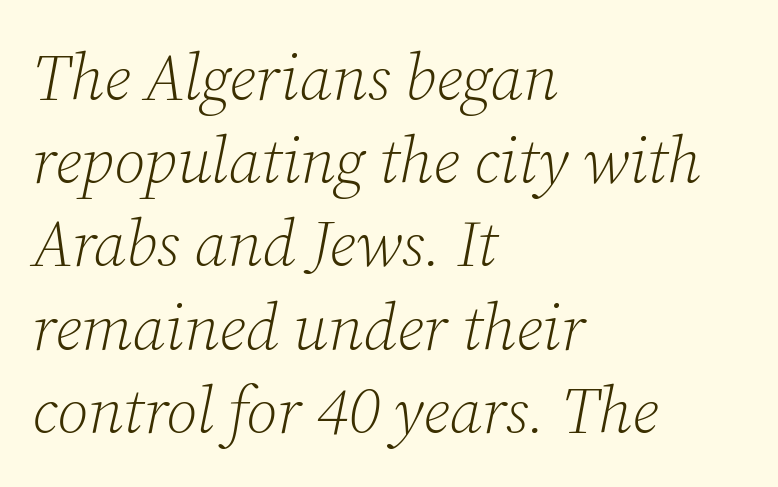
The image shows 65 px light serif type, italic (leaning right); set left-aligned, normal line spacing (1.28x), normal letter spacing, not underlined; low stroke contrast and a medium x-height.
